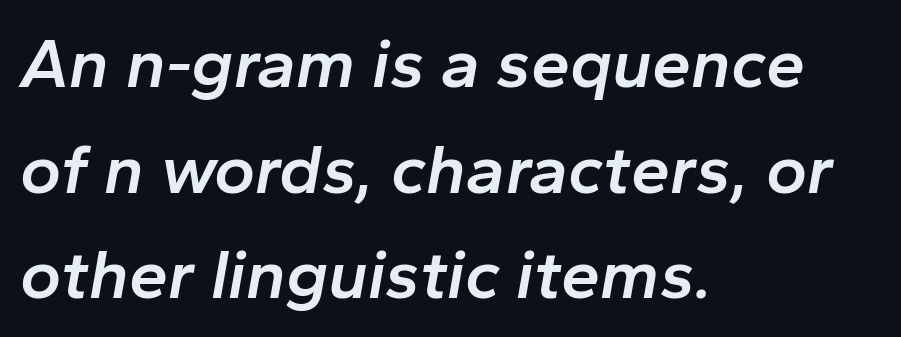
Q: Is the text bold? A: Semi-bold.
Q: Is the text italic (slanted)? A: Yes, it leans right by about 10 degrees.
Q: Is the text underlined? A: No.
Q: How is the paragraph aligned? A: Left-aligned.
Q: Is the spacing between letters normal or unusually wide? A: Normal.
Q: Is the spacing between lines tight, normal or loose? A: Normal.
Q: Width (condensed, normal, or wide)? A: Normal.
Q: Stroke contrast? A: Low.
Q: x-height? A: Medium.
Q: Monospaced? A: No.
